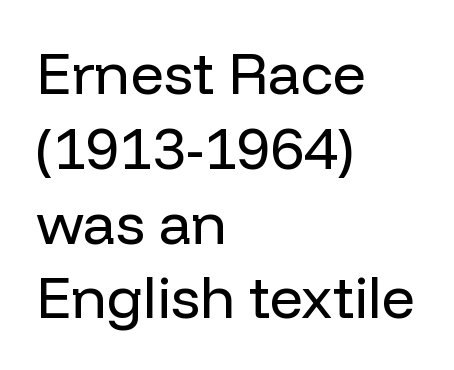
The image shows 58 px regular-weight sans-serif type, upright; set left-aligned, normal line spacing (1.29x), normal letter spacing, not underlined; low stroke contrast and a medium x-height.
